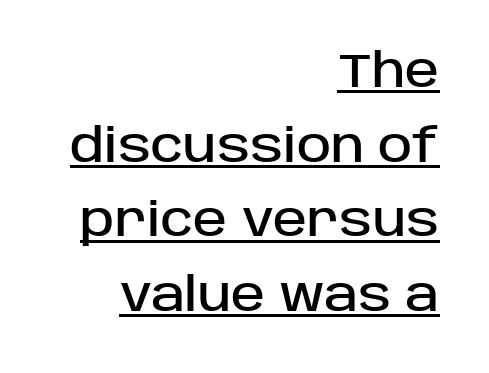
{"serif": "no", "italic": "no", "width": "normal", "stroke_contrast": "low", "x_height": "large", "monospaced": "no", "underline": "yes", "align": "right", "line_spacing": "normal", "line_spacing_ratio": 1.62, "letter_spacing": "normal", "letter_spacing_em": 0.0, "glyph_px": 46}
